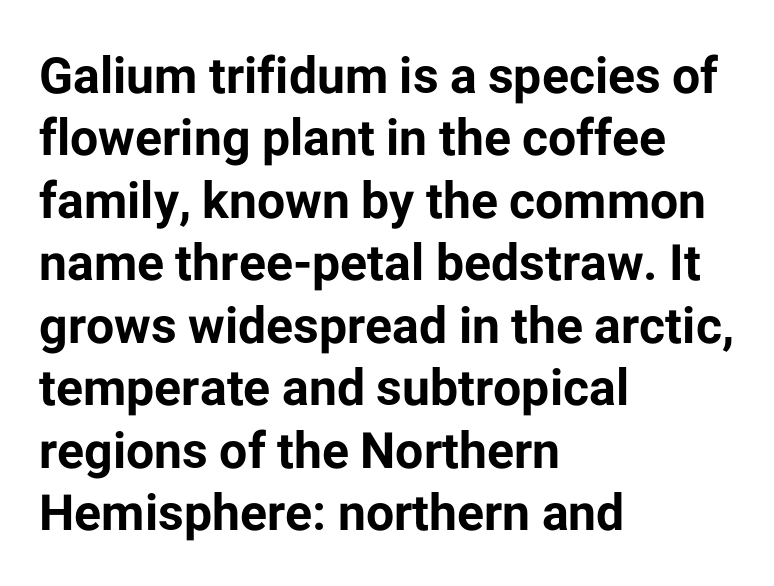
Q: Is the text bold? A: Yes.
Q: Is the text italic (slanted)? A: No, it is upright.
Q: Is the typeface a serif or a sans-serif typeface? A: Sans-serif.
Q: Is the text underlined? A: No.
Q: How is the paragraph aligned? A: Left-aligned.
Q: Is the spacing between letters normal or unusually wide? A: Normal.
Q: Is the spacing between lines tight, normal or loose? A: Normal.
Q: Width (condensed, normal, or wide)? A: Normal.
Q: Stroke contrast? A: Low.
Q: x-height? A: Medium.
Q: Monospaced? A: No.
